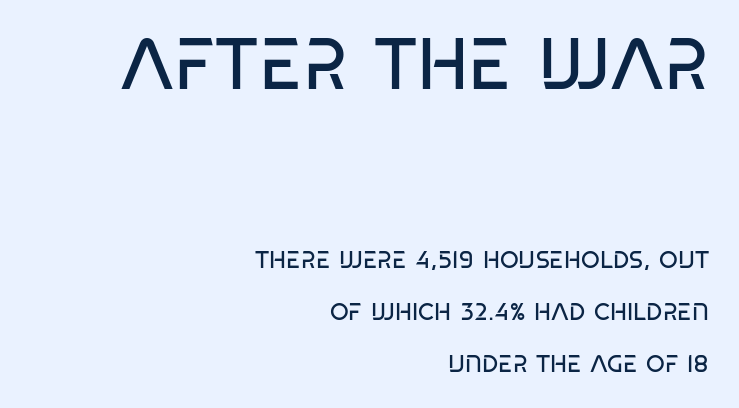
The type family on display is of the sans-serif kind. Honestly, there is no underline to notice here at all. Upright lettering throughout. Characters follow at the spacing the type designer built in.
